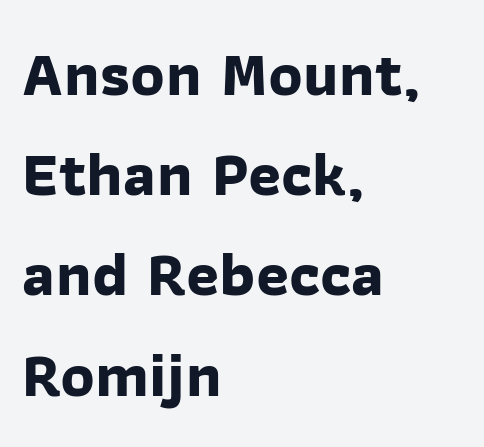
The letters advance in unequal steps, a hallmark of proportional type. Weight: bold. Nobody drew a line under any word here. Regarding leading, the lines here are spaced in the standard way. The rendering shows plain stroke endings on the letterforms — a sans-serif design. Reading down the block, your eye returns to a fixed left position each line.
